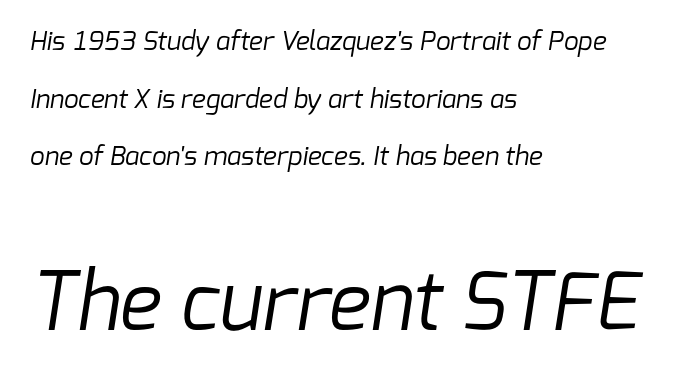
{"serif": "no", "bold": "no", "weight": "regular", "width": "normal", "stroke_contrast": "low", "x_height": "medium", "monospaced": "no", "underline": "no", "align": "left", "line_spacing": "loose", "line_spacing_ratio": 2.22, "letter_spacing": "normal", "letter_spacing_em": 0.0, "larger_block": "second", "size_ratio": 3.04, "glyph_px": 79}
